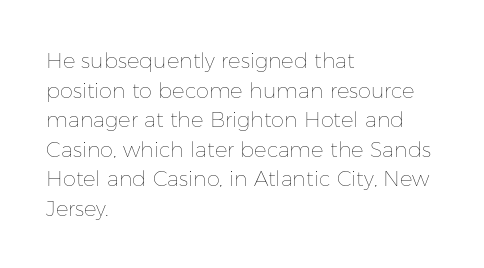
{"italic": "no", "bold": "no", "underline": "no", "align": "left", "line_spacing": "normal", "line_spacing_ratio": 1.41, "letter_spacing": "normal", "letter_spacing_em": 0.0, "glyph_px": 21}
